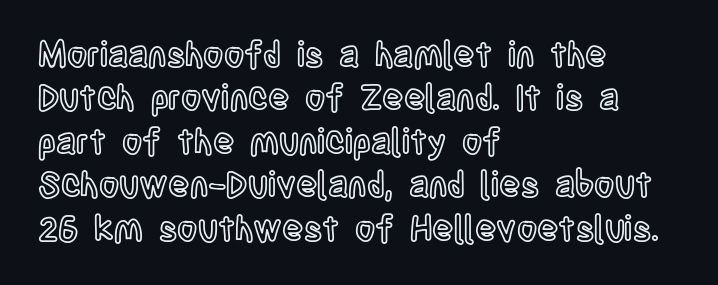
The letters advance in unequal steps, a hallmark of proportional type. Visually the block forms a straight wall on the left and a jagged coastline on the right. Is the letter spacing exaggerated? No — it looks like the ordinary default. In terms of posture, this sample is upright. Underline: absent.
